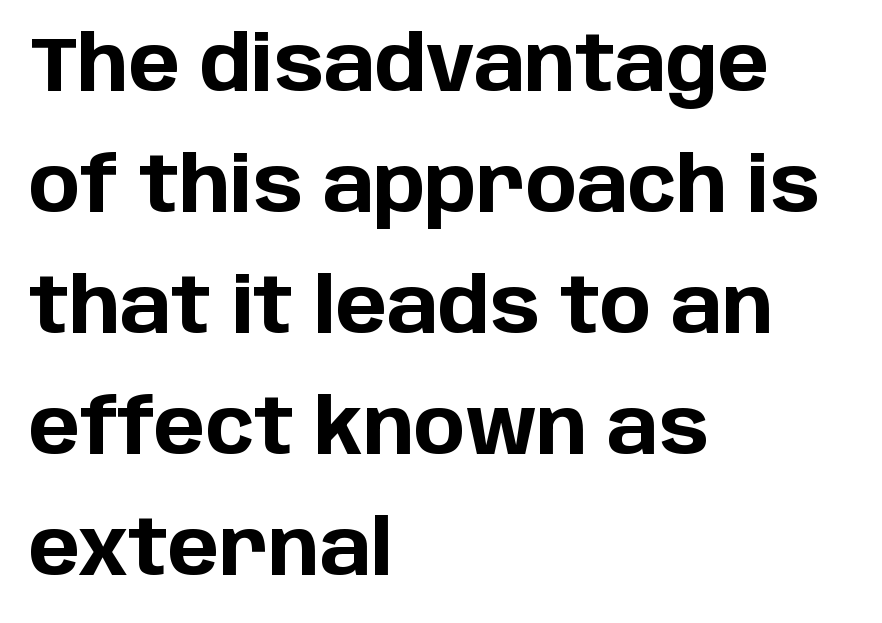
{"serif": "no", "italic": "no", "bold": "yes", "weight": "bold", "width": "normal", "stroke_contrast": "low", "x_height": "large", "monospaced": "no", "underline": "no", "align": "left", "line_spacing": "normal", "line_spacing_ratio": 1.57, "letter_spacing": "normal", "letter_spacing_em": 0.0, "glyph_px": 77}
